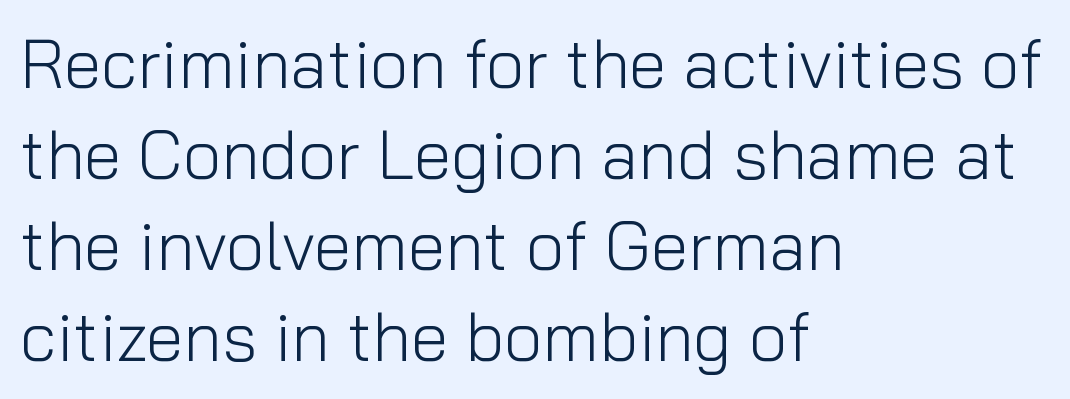
The image shows 68 px light sans-serif type, upright; set left-aligned, normal line spacing (1.34x), normal letter spacing, not underlined; low stroke contrast and a medium x-height.
